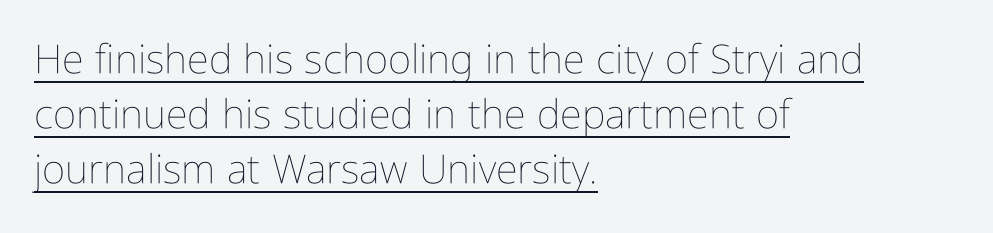
The image shows 40 px thin, condensed type, upright; set left-aligned, normal line spacing (1.37x), normal letter spacing, underlined; low stroke contrast and a medium x-height.
